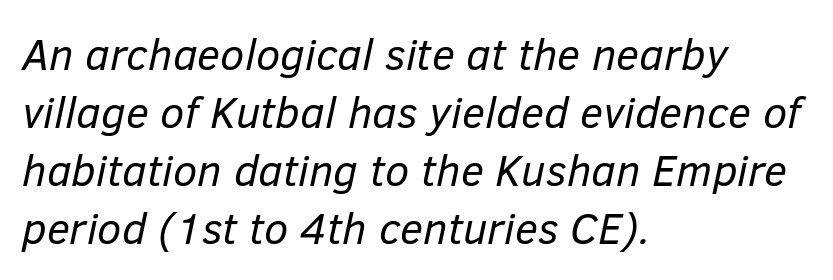
{"italic": "yes", "lean": "right", "slant_degrees": 12, "bold": "no", "weight": "regular", "width": "normal", "stroke_contrast": "low", "x_height": "medium", "monospaced": "no", "underline": "no", "align": "left", "line_spacing": "normal", "line_spacing_ratio": 1.32, "letter_spacing": "normal", "letter_spacing_em": 0.0, "glyph_px": 44}
